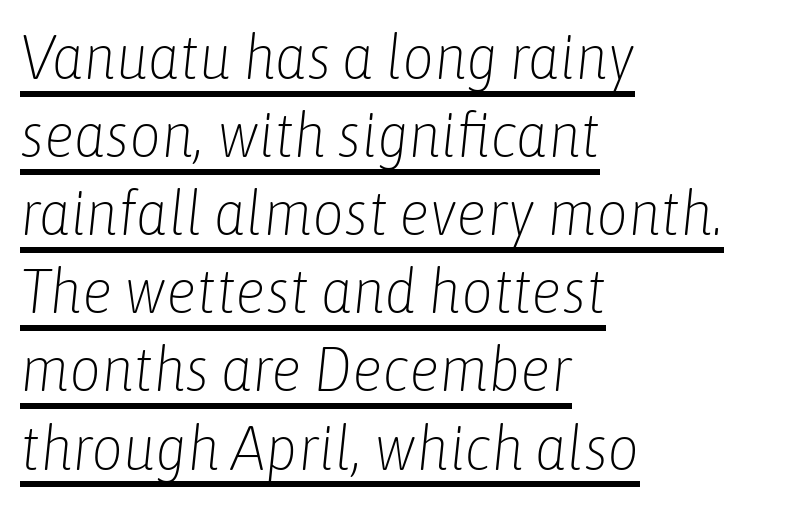
{"italic": "yes", "lean": "right", "slant_degrees": 6, "bold": "no", "weight": "light", "width": "condensed", "stroke_contrast": "low", "x_height": "medium", "monospaced": "no", "underline": "yes", "align": "left", "line_spacing": "normal", "line_spacing_ratio": 1.26, "letter_spacing": "normal", "letter_spacing_em": 0.0, "glyph_px": 62}
